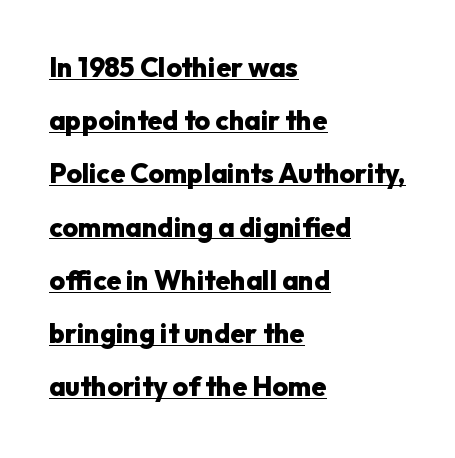
The image shows 27 px bold type, upright; set left-aligned, loose line spacing (1.97x), normal letter spacing, underlined.
